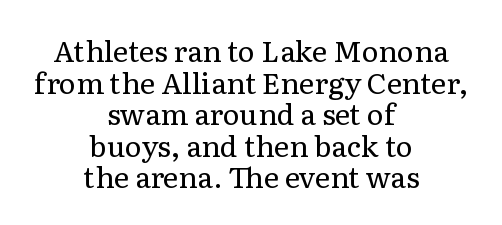
Q: Is the text bold? A: No.
Q: Is the text italic (slanted)? A: No, it is upright.
Q: Is the typeface a serif or a sans-serif typeface? A: Serif.
Q: Is the text underlined? A: No.
Q: How is the paragraph aligned? A: Centered.
Q: Is the spacing between letters normal or unusually wide? A: Normal.
Q: Is the spacing between lines tight, normal or loose? A: Tight.
Q: Width (condensed, normal, or wide)? A: Normal.
Q: Stroke contrast? A: Low.
Q: x-height? A: Medium.
Q: Monospaced? A: No.
